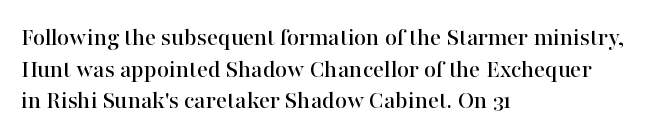
Q: Is the text italic (slanted)? A: No, it is upright.
Q: Is the text underlined? A: No.
Q: How is the paragraph aligned? A: Left-aligned.
Q: Is the spacing between letters normal or unusually wide? A: Normal.
